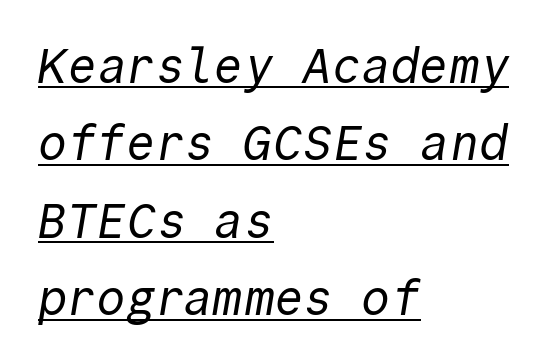
The image shows 49 px regular-weight sans-serif type, monospaced; set left-aligned, normal line spacing (1.58x), normal letter spacing, underlined; a medium x-height.
